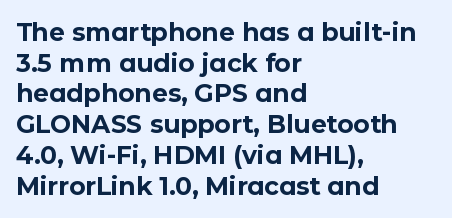
In CSS terms this would be text-align: left. Anything drawn beneath the words? Only blank space. Posture: upright roman. As a designer I'd log this as weight 700, bold.
